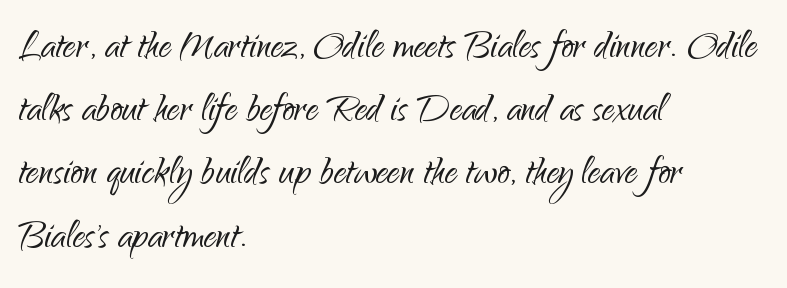
{"serif": "no", "bold": "no", "weight": "light", "width": "normal", "stroke_contrast": "low", "x_height": "small", "monospaced": "no", "underline": "no", "align": "left", "line_spacing": "normal", "line_spacing_ratio": 1.29, "letter_spacing": "normal", "letter_spacing_em": 0.0, "glyph_px": 49}
